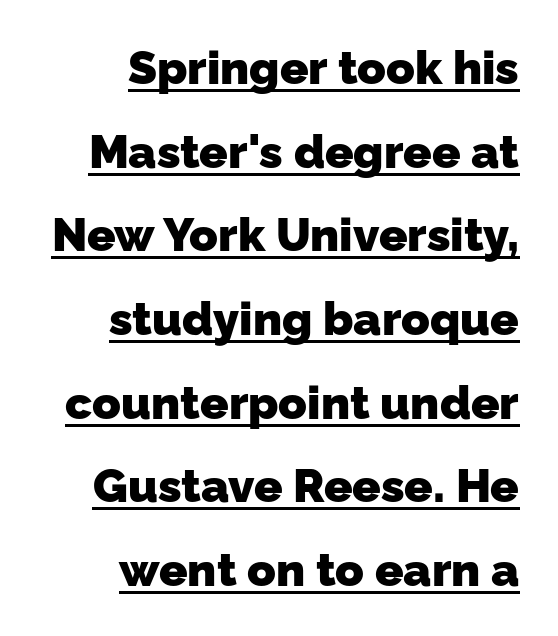
Q: Is the text bold? A: Yes.
Q: Is the typeface a serif or a sans-serif typeface? A: Sans-serif.
Q: Is the text underlined? A: Yes.
Q: How is the paragraph aligned? A: Right-aligned.
Q: Is the spacing between letters normal or unusually wide? A: Normal.
Q: Width (condensed, normal, or wide)? A: Normal.
Q: Stroke contrast? A: Low.
Q: x-height? A: Medium.
Q: Monospaced? A: No.
